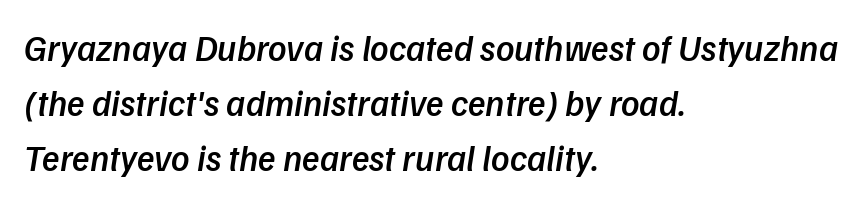
Q: Is the text bold? A: Semi-bold.
Q: Is the typeface a serif or a sans-serif typeface? A: Sans-serif.
Q: Is the text underlined? A: No.
Q: How is the paragraph aligned? A: Left-aligned.
Q: Is the spacing between letters normal or unusually wide? A: Normal.
Q: Is the spacing between lines tight, normal or loose? A: Normal.
Q: Width (condensed, normal, or wide)? A: Normal.
Q: Stroke contrast? A: Low.
Q: x-height? A: Medium.
Q: Monospaced? A: No.
